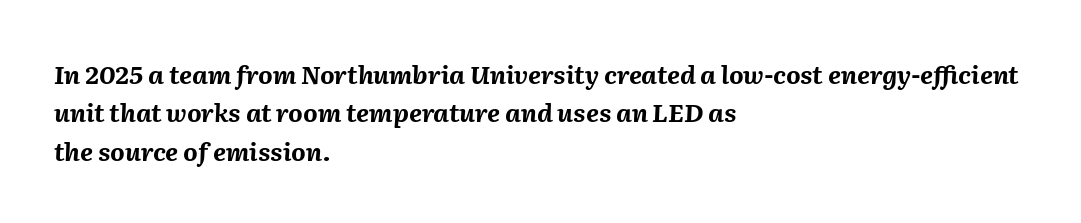
The lines in this sample share a left origin and differ only in where they stop. Glyph-to-glyph distance matches everyday printed text. The axis of the letterforms is tilted away from vertical. Letters rest on an invisible, unmarked baseline.
